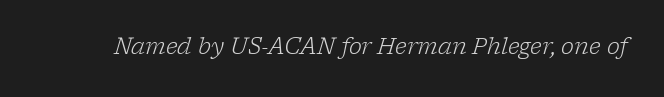
Q: Is the text bold? A: No.
Q: Is the text italic (slanted)? A: Yes, it leans right by about 17 degrees.
Q: Is the text underlined? A: No.
Q: Is the spacing between letters normal or unusually wide? A: Normal.
